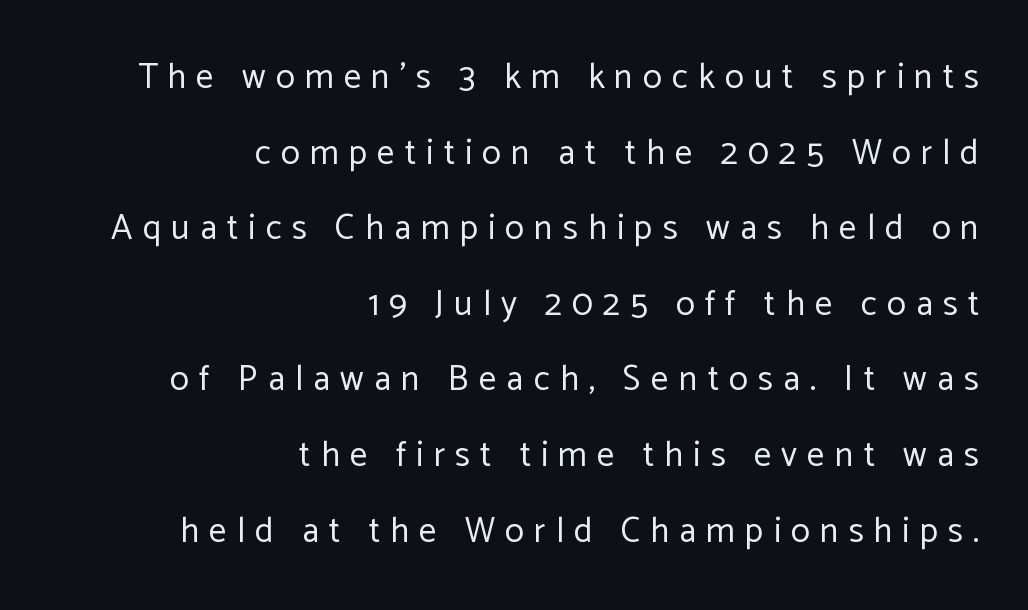
Q: Is the text bold? A: No.
Q: Is the text italic (slanted)? A: No, it is upright.
Q: Is the typeface a serif or a sans-serif typeface? A: Sans-serif.
Q: Is the text underlined? A: No.
Q: How is the paragraph aligned? A: Right-aligned.
Q: Is the spacing between letters normal or unusually wide? A: Unusually wide.
Q: Is the spacing between lines tight, normal or loose? A: Loose.
Q: Width (condensed, normal, or wide)? A: Normal.
Q: Stroke contrast? A: Low.
Q: x-height? A: Medium.
Q: Monospaced? A: No.
